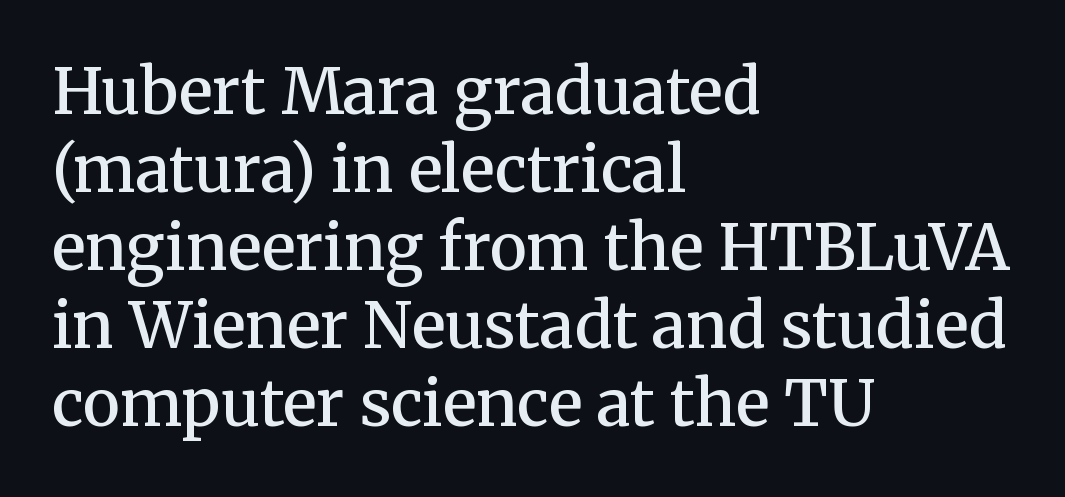
{"serif": "yes", "italic": "no", "bold": "semi", "weight": "semibold", "width": "normal", "stroke_contrast": "medium", "x_height": "medium", "monospaced": "no", "underline": "no", "align": "left", "line_spacing_ratio": 1.24, "letter_spacing": "normal", "letter_spacing_em": 0.0, "glyph_px": 63}
